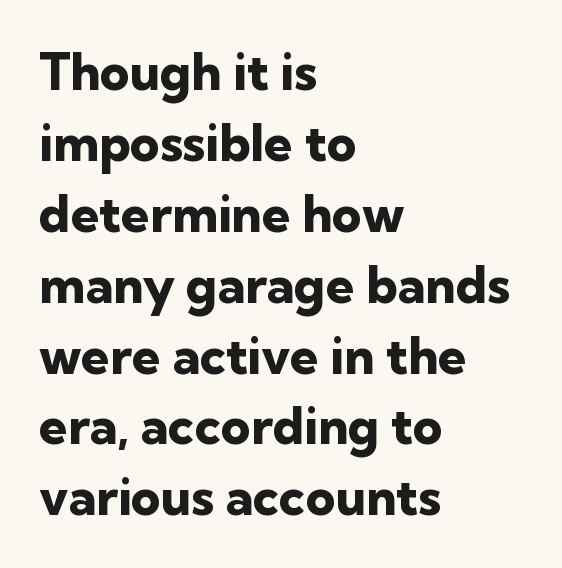
These lines stack with their left ends in a neat column. Leading matches the norm, producing a regular column. To sum up the face: it is a sans, with no serifs. A bare baseline throughout the passage.
